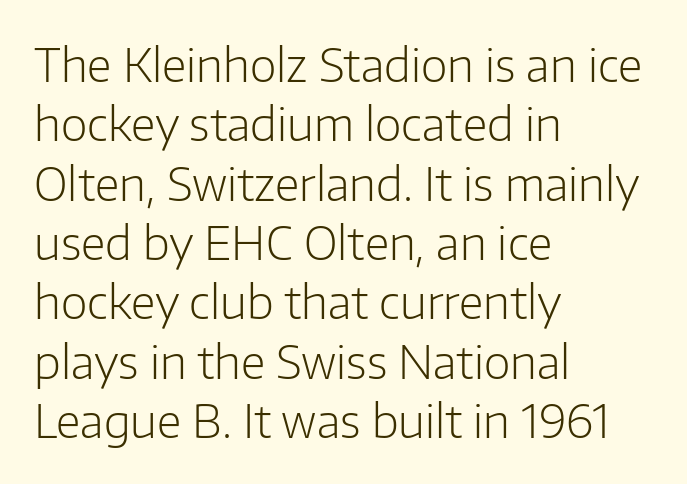
The image shows 46 px light sans-serif type, upright; set left-aligned, normal line spacing (1.29x), normal letter spacing, not underlined; low stroke contrast and a medium x-height.
